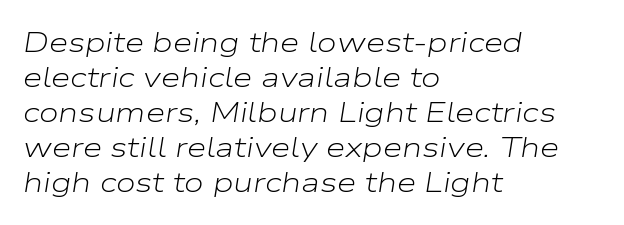
Q: Is the text bold? A: No.
Q: Is the text italic (slanted)? A: Yes, it leans right by about 9 degrees.
Q: Is the text underlined? A: No.
Q: How is the paragraph aligned? A: Left-aligned.
Q: Is the spacing between letters normal or unusually wide? A: Normal.
Q: Is the spacing between lines tight, normal or loose? A: Normal.
Q: Width (condensed, normal, or wide)? A: Wide.
Q: Stroke contrast? A: Low.
Q: x-height? A: Medium.
Q: Monospaced? A: No.
